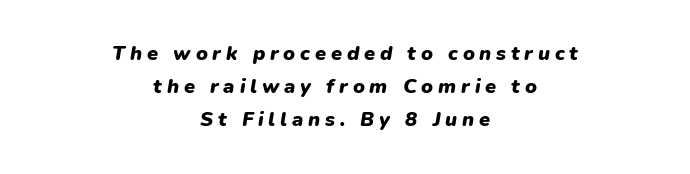
Q: Is the text bold? A: Yes.
Q: Is the text italic (slanted)? A: Yes, it leans right by about 9 degrees.
Q: Is the text underlined? A: No.
Q: How is the paragraph aligned? A: Centered.
Q: Is the spacing between letters normal or unusually wide? A: Unusually wide.
Q: Is the spacing between lines tight, normal or loose? A: Normal.
